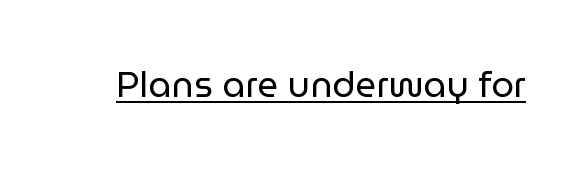
Looks like regular typesetting: each glyph gets only the width it needs. Unlike a traditional serif, this face leaves its strokes unadorned. Rendered with straight, roman letterforms. Underlining? Definitely there.
